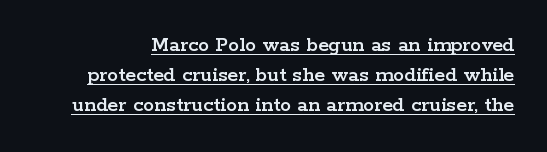
Reading down the column, the eye jumps a familiar distance to each next line. Honestly, the underline is the first thing you notice here. It's the straight-up-and-down kind of type. What stands out about the letter spacing? Nothing — it is the standard amount.
